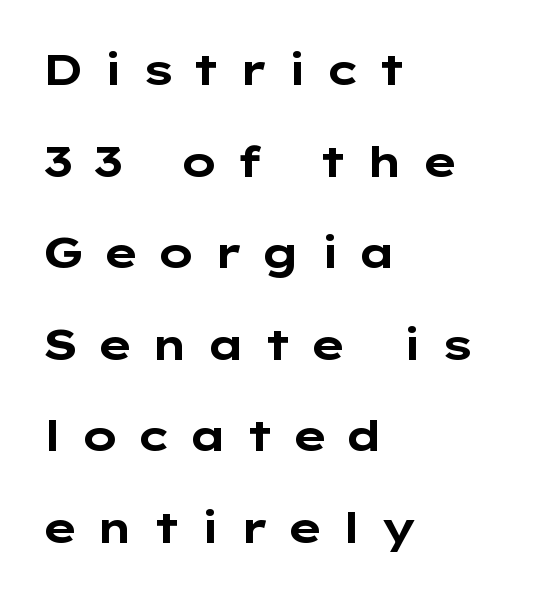
{"serif": "no", "italic": "no", "bold": "yes", "weight": "bold", "width": "wide", "stroke_contrast": "low", "x_height": "medium", "monospaced": "no", "underline": "no", "align": "left", "line_spacing": "loose", "line_spacing_ratio": 2.13, "letter_spacing": "wide", "letter_spacing_em": 0.41, "glyph_px": 43}
